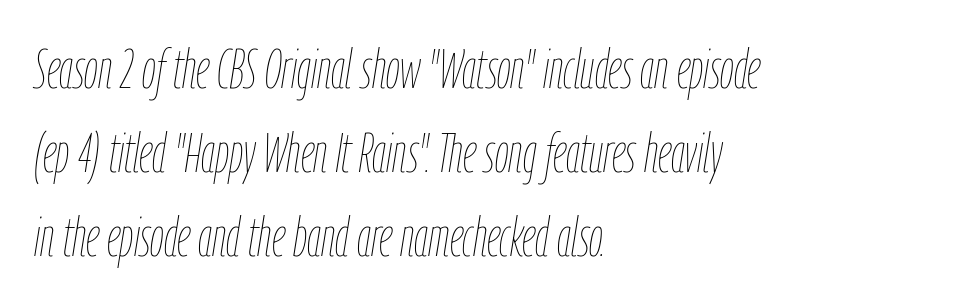
Does extra space separate the letters? No, they use regular spacing. Varying glyph widths throughout — classic text-font behaviour. The face looks like a standard text weight, possibly lighter. The passage shown is not underscored anywhere.
